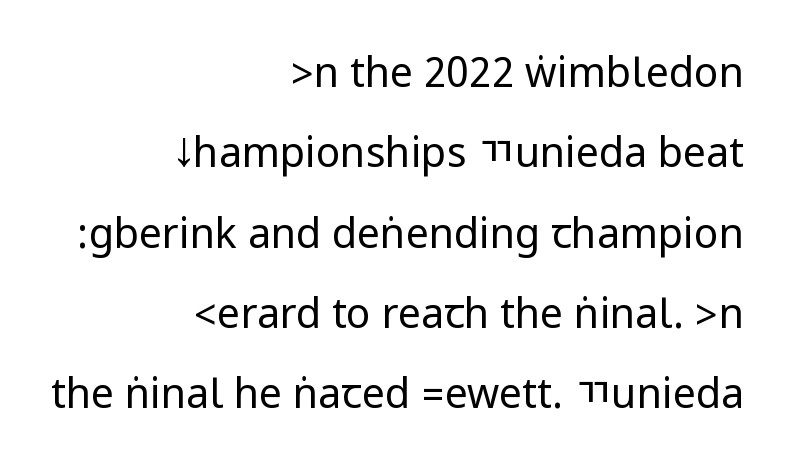
The letterforms sit shoulder to shoulder at normal distance. The string is rendered with underlining switched off. These lines are composed in type without serifs. Where is the straight margin? On the right. Leading is clearly above the norm, producing a sparse column.
